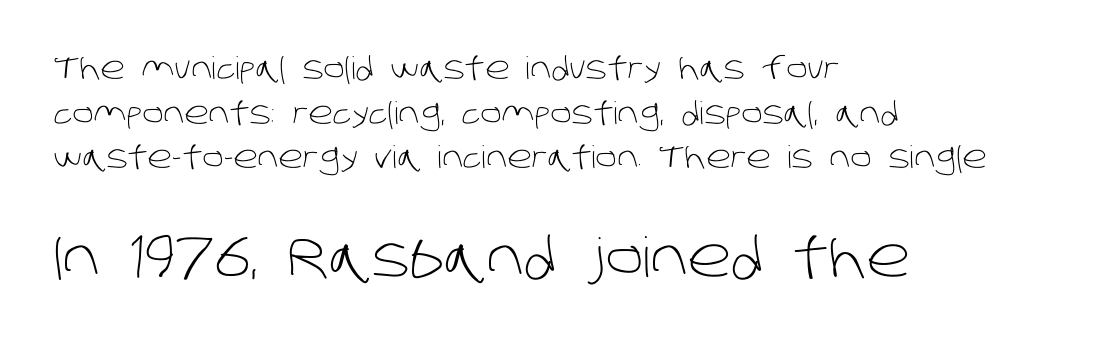
Q: Is the text bold? A: No.
Q: Is the typeface a serif or a sans-serif typeface? A: Sans-serif.
Q: Is the text underlined? A: No.
Q: How is the paragraph aligned? A: Left-aligned.
Q: Is the spacing between letters normal or unusually wide? A: Normal.
Q: Is the spacing between lines tight, normal or loose? A: Normal.
Q: Which block of text is set in a larger size, the first (top) or the second (bottom)? A: The second (bottom) one.
Q: Width (condensed, normal, or wide)? A: Normal.
Q: Stroke contrast? A: Low.
Q: x-height? A: Large.
Q: Monospaced? A: No.
